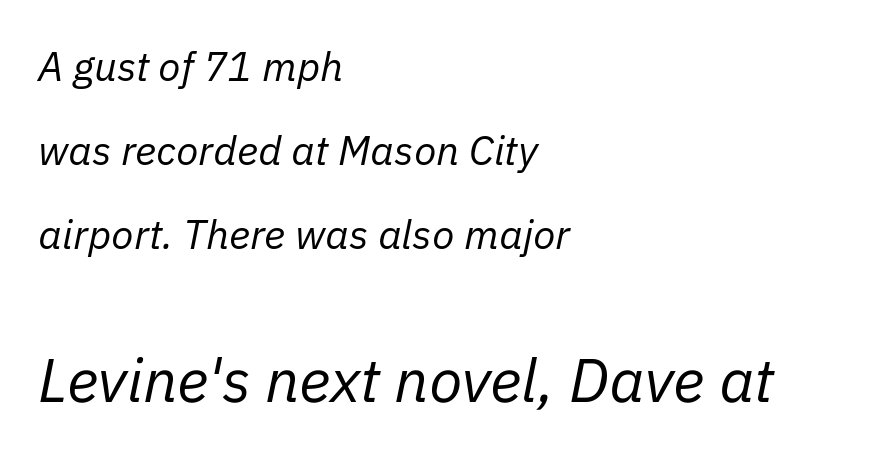
Inter-character spacing is left at the font's built-in metrics. The second block has been scaled up relative to the first. The strip under each line holds only bare page. This sample trades compactness for vertical openness between lines. Compared with ordinary roman type, these characters are visibly tilted. Each stroke keeps to a modest, everyday thickness or less.
